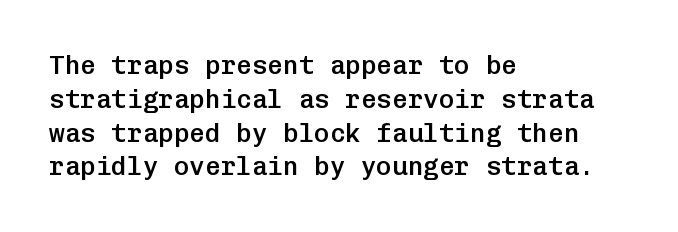
The image shows 26 px text type, upright; set left-aligned, normal line spacing (1.3x), normal letter spacing, not underlined.
